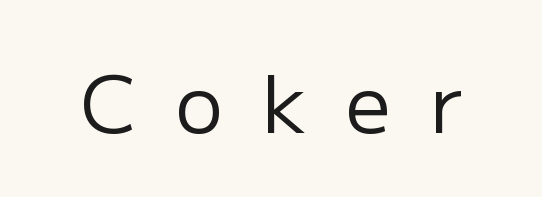
A typesetter would call this proportional, since set widths differ per character. The space directly below the letters is spotless. Every character sits straight up, as roman type does. This rendering widens character spacing well past its baseline value. The glyphs in this specimen are sans serif. The characters are drawn with everyday or finer stroke widths.
